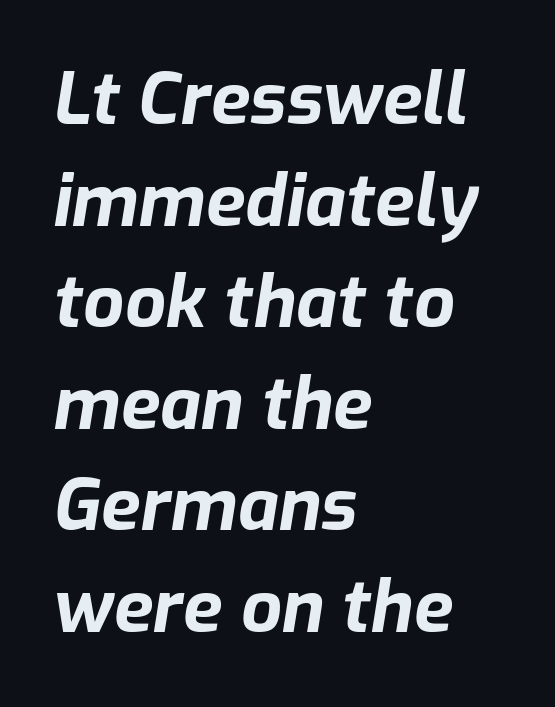
Q: Is the text bold? A: Yes.
Q: Is the text italic (slanted)? A: Yes, it leans right by about 9 degrees.
Q: Is the text underlined? A: No.
Q: How is the paragraph aligned? A: Left-aligned.
Q: Is the spacing between letters normal or unusually wide? A: Normal.
Q: Is the spacing between lines tight, normal or loose? A: Normal.
Q: Width (condensed, normal, or wide)? A: Normal.
Q: Stroke contrast? A: Low.
Q: x-height? A: Medium.
Q: Monospaced? A: No.
